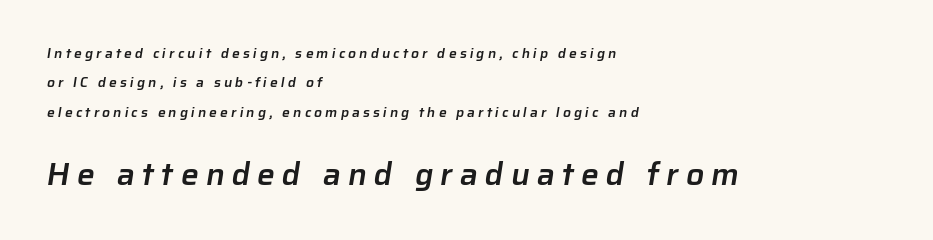
{"serif": "no", "bold": "semi", "weight": "semibold", "width": "normal", "stroke_contrast": "low", "x_height": "medium", "monospaced": "no", "underline": "no", "align": "left", "line_spacing": "loose", "line_spacing_ratio": 2.1, "letter_spacing": "wide", "letter_spacing_em": 0.22, "larger_block": "second", "size_ratio": 2.29, "glyph_px": 32}
